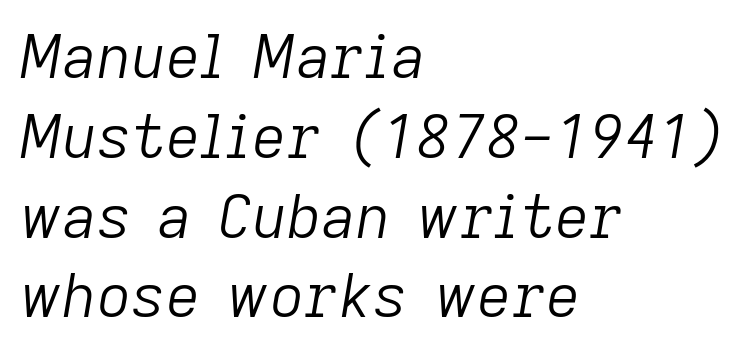
Designer's note — italics engaged. Is this a fixed-width face? No — the glyphs have proportional, varying widths. Each row of text sits above clean, open space. One glance says typical: line gaps are just what's usual. Caption: standard tracking, unaltered.
